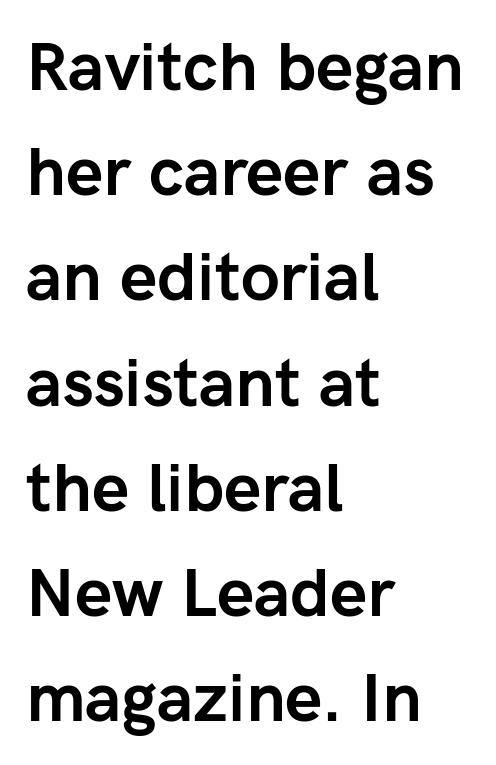
The image shows 67 px semibold sans-serif type, upright; set left-aligned, normal line spacing (1.57x), normal letter spacing, not underlined; low stroke contrast and a medium x-height.
